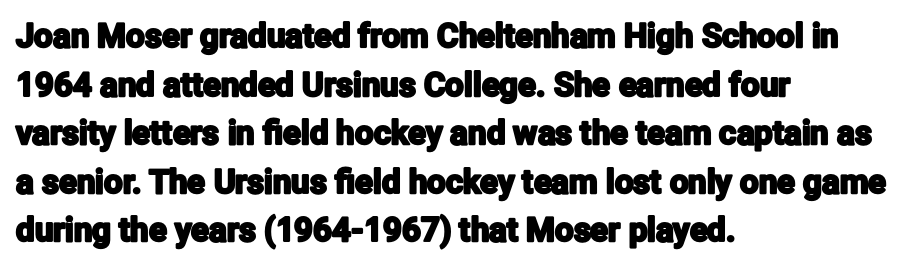
Q: Is the text italic (slanted)? A: No, it is upright.
Q: Is the typeface a serif or a sans-serif typeface? A: Sans-serif.
Q: Is the text underlined? A: No.
Q: How is the paragraph aligned? A: Left-aligned.
Q: Is the spacing between letters normal or unusually wide? A: Normal.
Q: Is the spacing between lines tight, normal or loose? A: Normal.
Q: Width (condensed, normal, or wide)? A: Condensed.
Q: Stroke contrast? A: Low.
Q: x-height? A: Medium.
Q: Monospaced? A: No.
